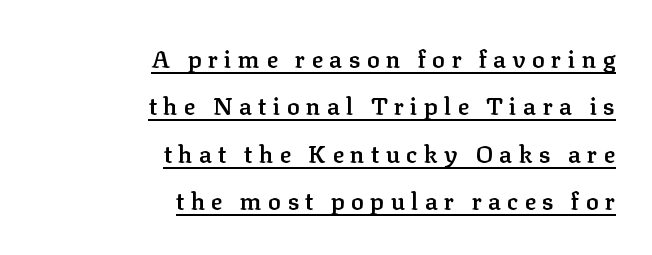
The face used here is a semibold: visibly heavier than regular, lighter than bold. Loose tracking; the words dissolve into strings of separated letters. Students, observe the line beneath the letters — that is underlining. The line-height multiplier appears high, well above default.
